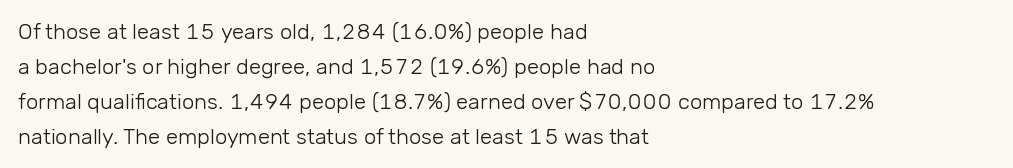
{"italic": "no", "bold": "no", "underline": "no", "align": "left", "line_spacing": "normal", "line_spacing_ratio": 1.59, "letter_spacing": "normal", "letter_spacing_em": 0.0, "glyph_px": 22}
